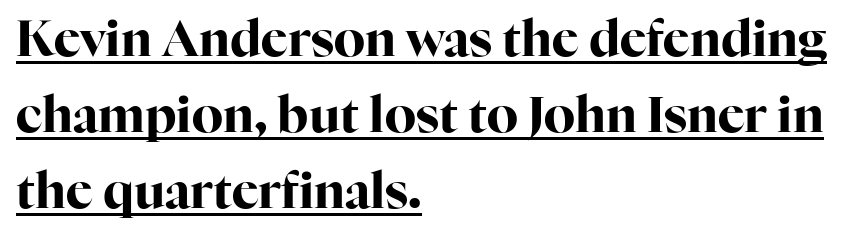
{"serif": "yes", "italic": "no", "bold": "yes", "weight": "bold", "width": "normal", "stroke_contrast": "high", "x_height": "medium", "monospaced": "no", "underline": "yes", "align": "left", "line_spacing": "normal", "line_spacing_ratio": 1.52, "letter_spacing": "normal", "letter_spacing_em": 0.0, "glyph_px": 50}
